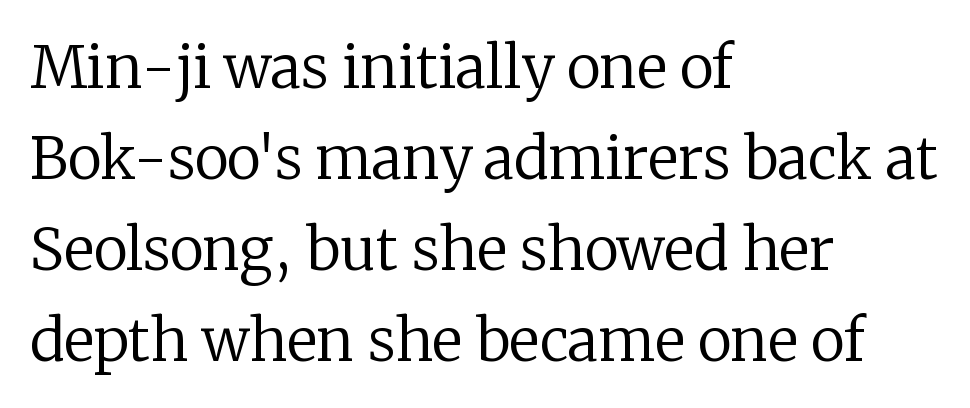
Is the block centered? No — it sits flush against the left margin. Character widths vary here, with narrow letters taking less room than wide ones. Typographically, this falls in the serif category. The baseline area is clear. Nothing unusual about the tracking: characters are spaced as the font intends.
